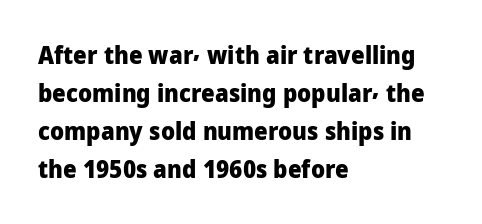
Q: Is the text bold? A: Yes.
Q: Is the text italic (slanted)? A: No, it is upright.
Q: Is the text underlined? A: No.
Q: How is the paragraph aligned? A: Left-aligned.
Q: Is the spacing between letters normal or unusually wide? A: Normal.
Q: Is the spacing between lines tight, normal or loose? A: Normal.
